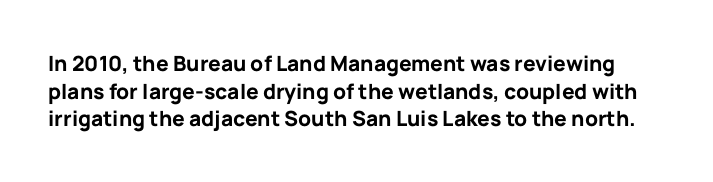
{"italic": "no", "bold": "yes", "underline": "no", "line_spacing": "normal", "line_spacing_ratio": 1.31, "letter_spacing": "normal", "letter_spacing_em": 0.0, "glyph_px": 21}
